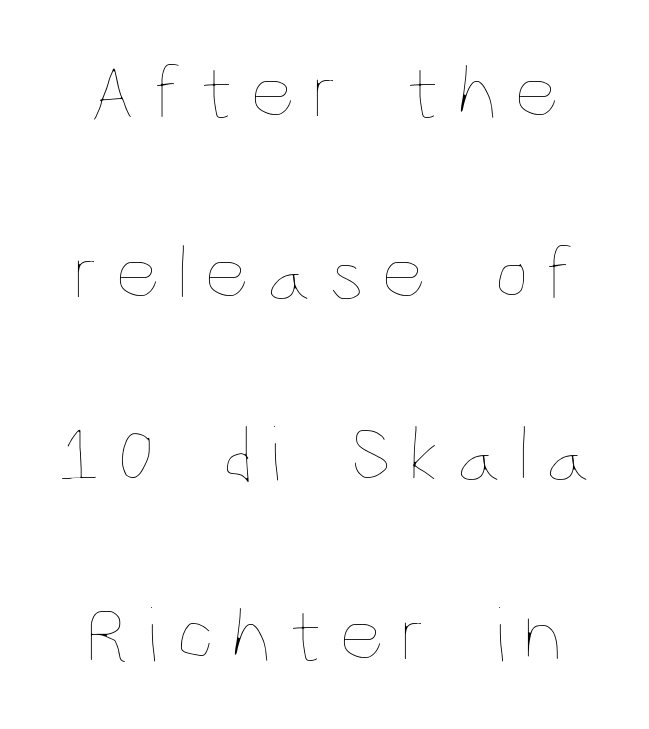
The image shows 79 px thin, condensed type, upright; set loose line spacing (2.29x), unusually wide letter spacing (+0.2 em), not underlined; low stroke contrast and a large x-height.
